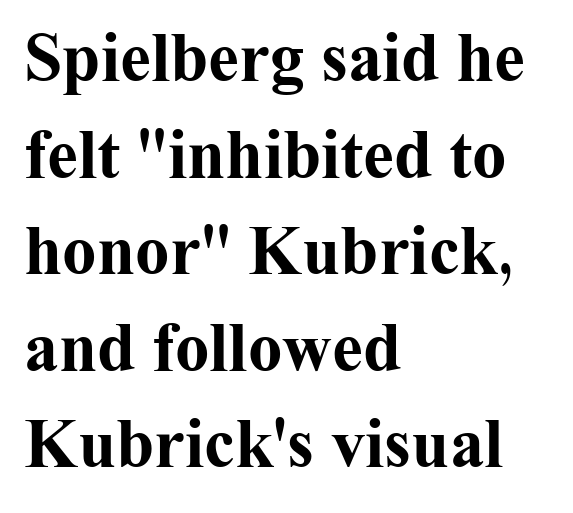
This is roman type, the default non-slanted kind. Leftover space on each line is placed entirely after the last word. Chunky letters — that's bold for sure. Descender tails drop into unmarked territory. In terms of leading, this rendering sits right in the middle. Is this a fixed-width face? No — the glyphs have proportional, varying widths.
